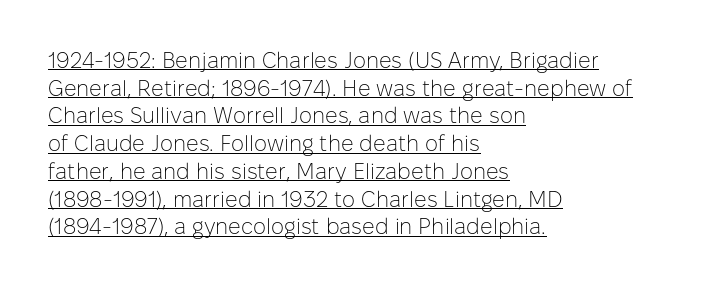
{"italic": "no", "bold": "no", "underline": "yes", "align": "left", "line_spacing": "normal", "line_spacing_ratio": 1.26, "letter_spacing": "normal", "letter_spacing_em": 0.0, "glyph_px": 22}
